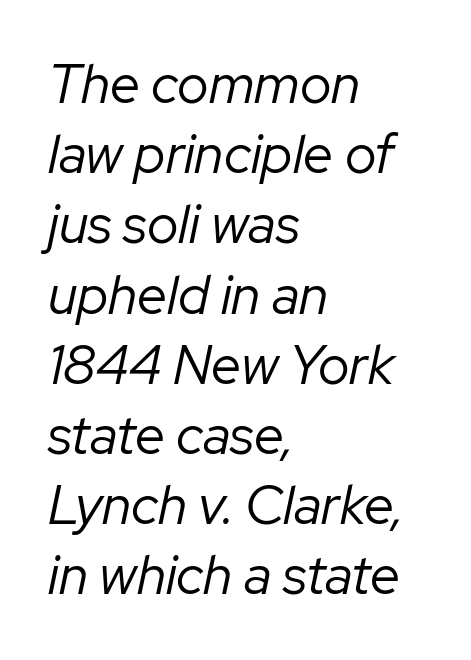
The image shows 54 px regular-weight type, italic (leaning right); set left-aligned, normal line spacing (1.3x), normal letter spacing, not underlined; low stroke contrast and a medium x-height.
